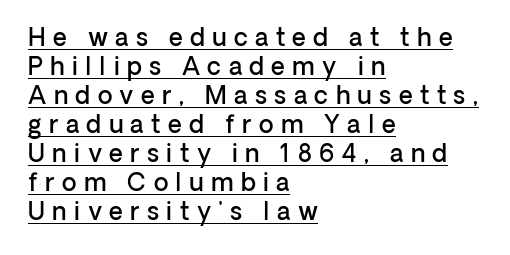
The image shows 24 px text type, upright; set left-aligned, line spacing 1.21x, unusually wide letter spacing (+0.31 em), underlined.
